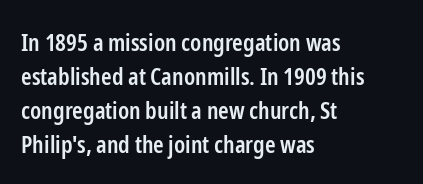
Bold? Not quite — semibold, heavier than regular but stopping short. Caption: standard tracking, unaltered. The setting favours the left margin, as ordinary paragraphs usually do. Leading matches the norm, producing a regular column. If you drew a line through each stem, it would be perfectly vertical. Bare-footed words on every line.
